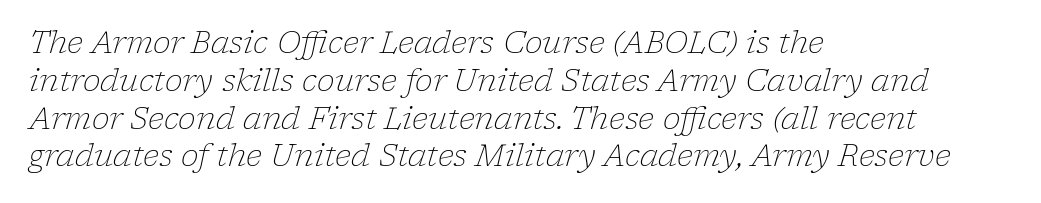
{"serif": "yes", "italic": "yes", "lean": "right", "slant_degrees": 17, "bold": "no", "weight": "light", "width": "normal", "stroke_contrast": "low", "x_height": "medium", "monospaced": "no", "underline": "no", "align": "left", "line_spacing": "normal", "line_spacing_ratio": 1.26, "letter_spacing": "normal", "letter_spacing_em": 0.0, "glyph_px": 30}
